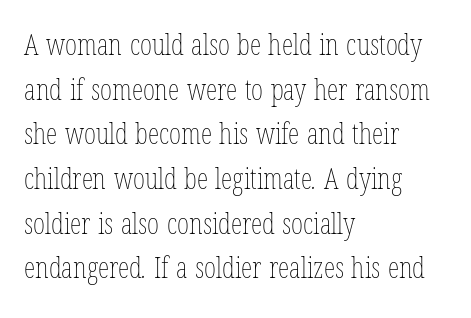
Q: Is the text bold? A: No.
Q: Is the text underlined? A: No.
Q: How is the paragraph aligned? A: Left-aligned.
Q: Is the spacing between letters normal or unusually wide? A: Normal.
Q: Is the spacing between lines tight, normal or loose? A: Normal.
Q: Width (condensed, normal, or wide)? A: Condensed.
Q: Stroke contrast? A: Low.
Q: x-height? A: Medium.
Q: Monospaced? A: No.
